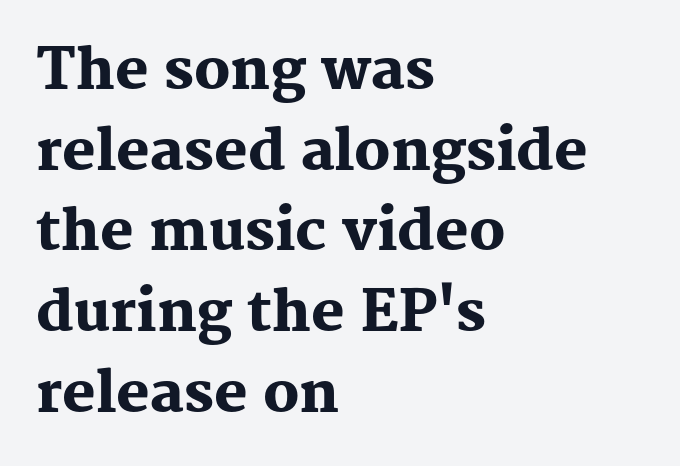
Q: Is the text bold? A: Yes.
Q: Is the text italic (slanted)? A: No, it is upright.
Q: Is the typeface a serif or a sans-serif typeface? A: Serif.
Q: Is the text underlined? A: No.
Q: How is the paragraph aligned? A: Left-aligned.
Q: Is the spacing between letters normal or unusually wide? A: Normal.
Q: Is the spacing between lines tight, normal or loose? A: Normal.
Q: Width (condensed, normal, or wide)? A: Normal.
Q: Stroke contrast? A: Medium.
Q: x-height? A: Medium.
Q: Monospaced? A: No.
